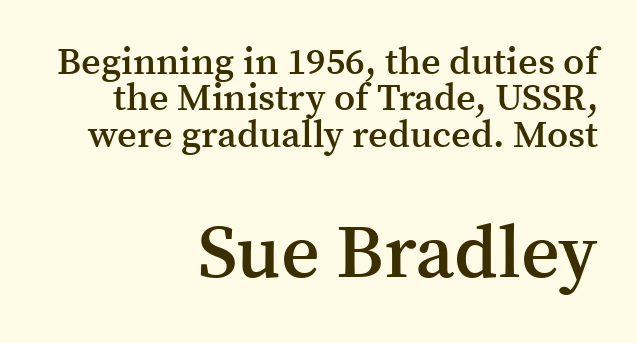
{"serif": "yes", "italic": "no", "bold": "semi", "weight": "semibold", "width": "normal", "stroke_contrast": "medium", "x_height": "medium", "monospaced": "no", "underline": "no", "align": "right", "line_spacing": "tight", "line_spacing_ratio": 0.96, "letter_spacing": "normal", "letter_spacing_em": 0.0, "larger_block": "second", "size_ratio": 1.97, "glyph_px": 75}
